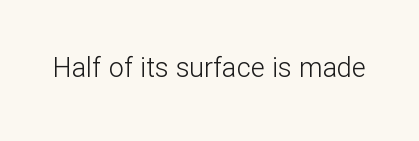
{"italic": "no", "bold": "no", "underline": "no", "letter_spacing": "normal", "letter_spacing_em": 0.0, "glyph_px": 27}
